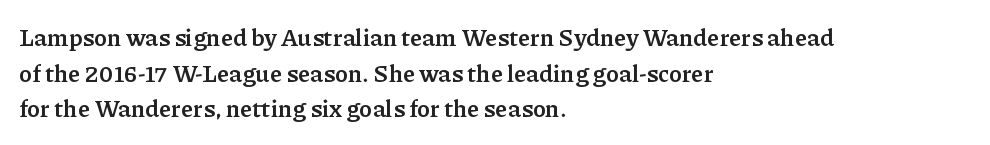
Its strokes are broad and dark, the hallmark of bold type. Short and long lines alike share a common starting point at left. Reading down the column, the eye jumps a familiar distance to each next line. Bare-footed words on every line.
